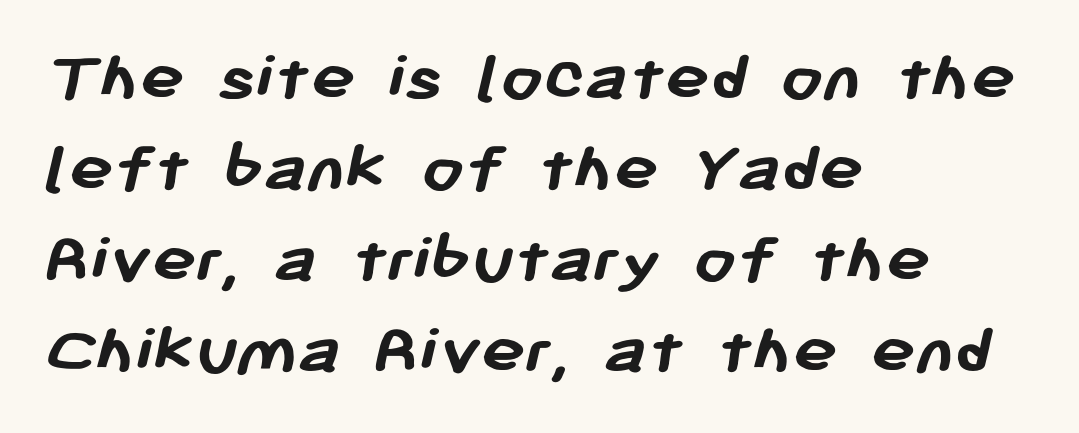
The image shows 74 px semibold sans-serif type; set left-aligned, line spacing 1.23x, normal letter spacing, not underlined; low stroke contrast and a medium x-height.
